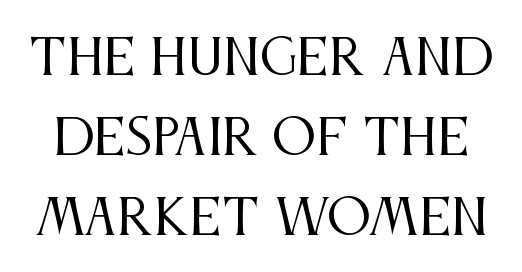
Q: Is the text bold? A: No.
Q: Is the text italic (slanted)? A: No, it is upright.
Q: Is the typeface a serif or a sans-serif typeface? A: Serif.
Q: Is the text underlined? A: No.
Q: Is the spacing between letters normal or unusually wide? A: Normal.
Q: Is the spacing between lines tight, normal or loose? A: Normal.
Q: Width (condensed, normal, or wide)? A: Condensed.
Q: Stroke contrast? A: Medium.
Q: x-height? A: Large.
Q: Monospaced? A: No.
